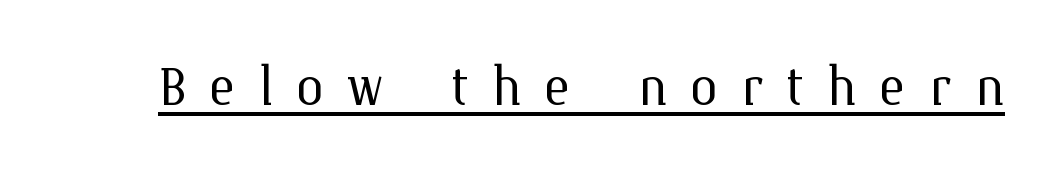
The image shows 71 px light type, upright; set unusually wide letter spacing (+0.32 em), underlined; medium stroke contrast and a medium x-height.
